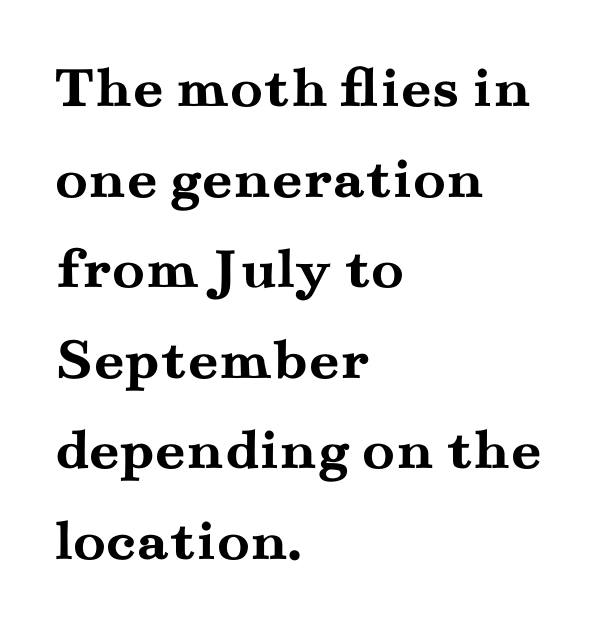
The image shows 60 px semibold, wide serif type, upright; set left-aligned, normal line spacing (1.51x), normal letter spacing, not underlined; medium stroke contrast and a small x-height.
